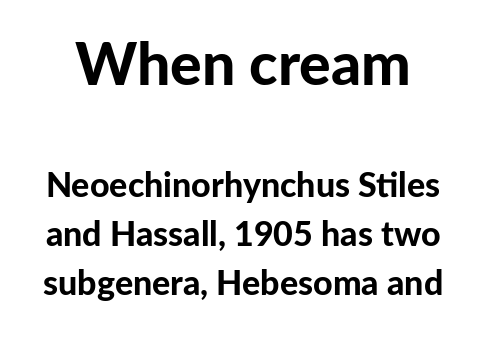
{"serif": "no", "italic": "no", "bold": "yes", "weight": "bold", "width": "normal", "stroke_contrast": "low", "x_height": "medium", "monospaced": "no", "underline": "no", "line_spacing": "normal", "line_spacing_ratio": 1.44, "letter_spacing": "normal", "letter_spacing_em": 0.0, "larger_block": "first", "size_ratio": 1.74, "glyph_px": 59}
